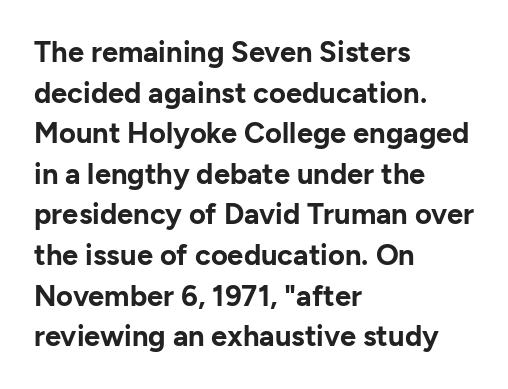
Q: Is the text bold? A: Yes.
Q: Is the text italic (slanted)? A: No, it is upright.
Q: Is the typeface a serif or a sans-serif typeface? A: Sans-serif.
Q: Is the text underlined? A: No.
Q: How is the paragraph aligned? A: Left-aligned.
Q: Is the spacing between letters normal or unusually wide? A: Normal.
Q: Is the spacing between lines tight, normal or loose? A: Normal.
Q: Width (condensed, normal, or wide)? A: Normal.
Q: Stroke contrast? A: Low.
Q: x-height? A: Medium.
Q: Monospaced? A: No.
